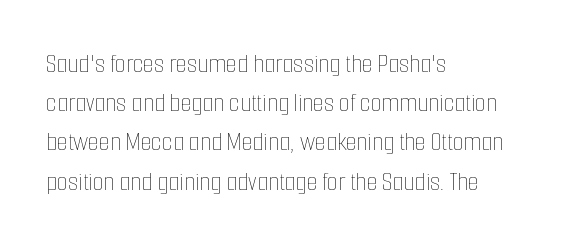
Think of a printed novel: that variable character pitch is what you see here. Rule under the text: the space is simply empty. The typesetting does not lean heavy: it is not bold. Is the block centered? No — it sits flush against the left margin. How would I describe the line gaps? Plain and ordinary. Observe the ordinary spacing: letters are neighbours, not strangers.
